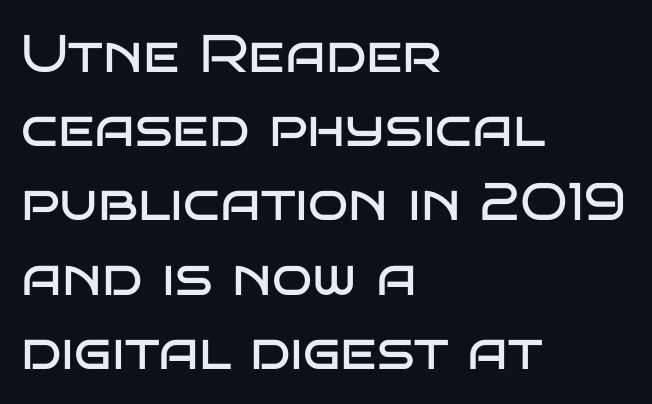
Q: Is the text bold? A: No.
Q: Is the text italic (slanted)? A: No, it is upright.
Q: Is the typeface a serif or a sans-serif typeface? A: Sans-serif.
Q: Is the text underlined? A: No.
Q: How is the paragraph aligned? A: Left-aligned.
Q: Is the spacing between letters normal or unusually wide? A: Normal.
Q: Is the spacing between lines tight, normal or loose? A: Normal.
Q: Width (condensed, normal, or wide)? A: Wide.
Q: Stroke contrast? A: Low.
Q: x-height? A: Large.
Q: Monospaced? A: No.
